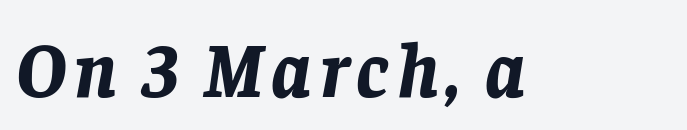
Each letter keeps its own natural width here, so spacing adapts to shape. The characters look thick and weighty, a clear bold. The gap between lines stays unmarked. The lettering tilts uniformly, giving the passage an italic look.
